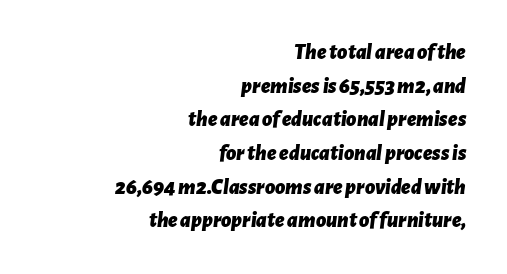
The image shows 22 px bold type, italic (leaning right); set right-aligned, normal line spacing (1.53x), normal letter spacing, not underlined.
